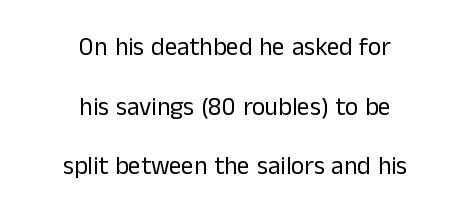
The image shows 25 px text type, upright; set centered, loose line spacing (2.39x), normal letter spacing, not underlined.
